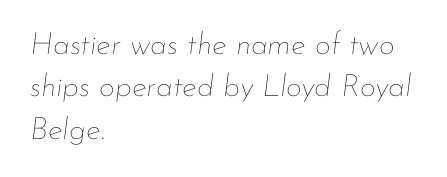
The passage shown is typed in a proportional face where columns would drift. Words appear dense and cohesive because spacing is normal. Quick note: interline space is typical. Each line starts at the same left margin while the right side varies. In terms of posture, this sample is oblique.
